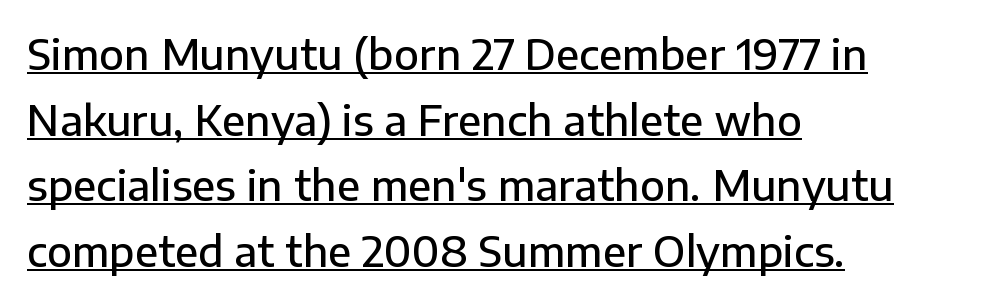
{"serif": "no", "italic": "no", "bold": "semi", "weight": "semibold", "width": "normal", "stroke_contrast": "low", "x_height": "medium", "monospaced": "no", "underline": "yes", "align": "left", "line_spacing": "normal", "line_spacing_ratio": 1.6, "letter_spacing": "normal", "letter_spacing_em": 0.0, "glyph_px": 41}
